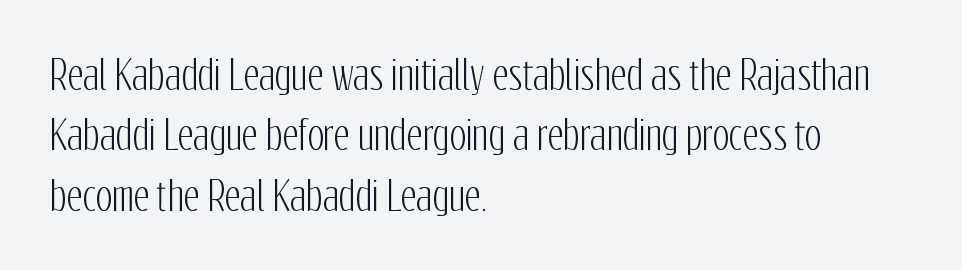
The image shows 39 px condensed sans-serif type, upright; set left-aligned, normal line spacing (1.55x), normal letter spacing, not underlined; low stroke contrast and a medium x-height.
